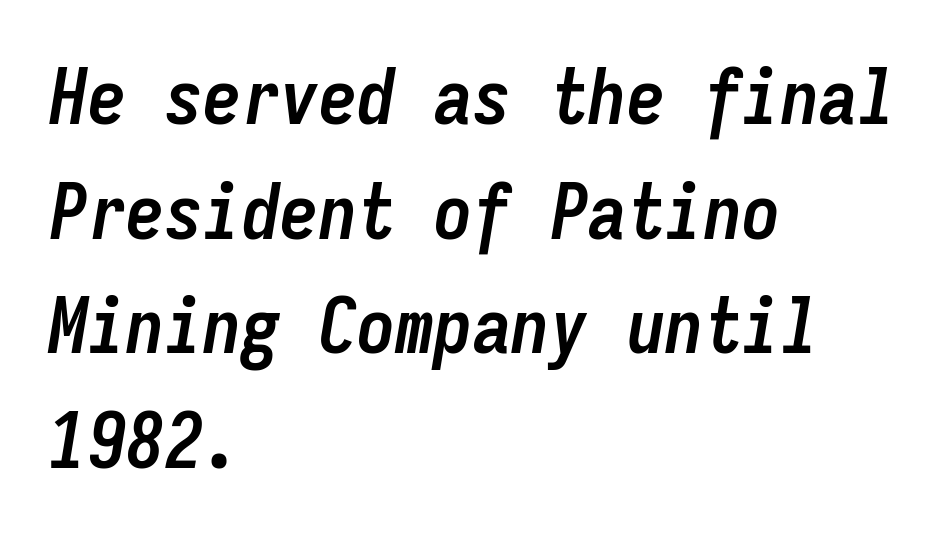
Nobody touched the tracking dial on this one. These lines carry a lot of weight — the face is fully bold. The zone under the glyphs is completely vacant. The compositor pushed each line to the left boundary. Baseline-to-baseline distance is the conventional proportion of letter height.
